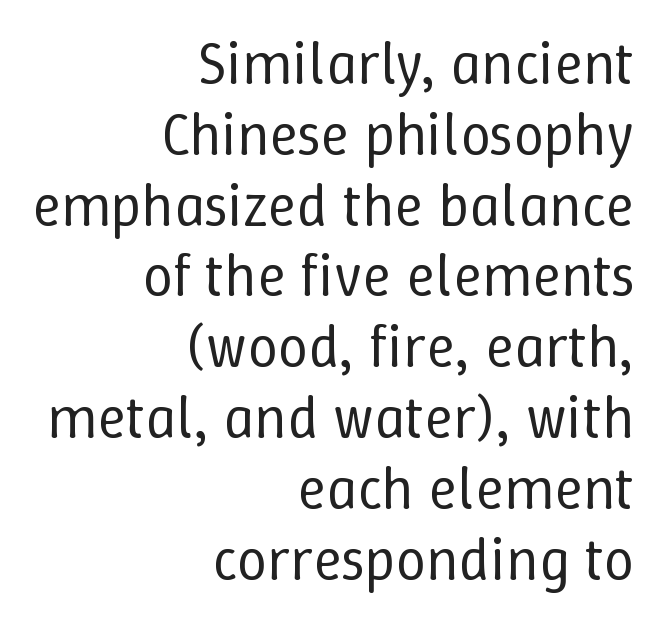
Has an underline been added? It has not. Do the letters lean? They stand straight. Compared with a flush-left layout, this one pins lines to the opposite, right side. Caption: standard tracking, unaltered.
